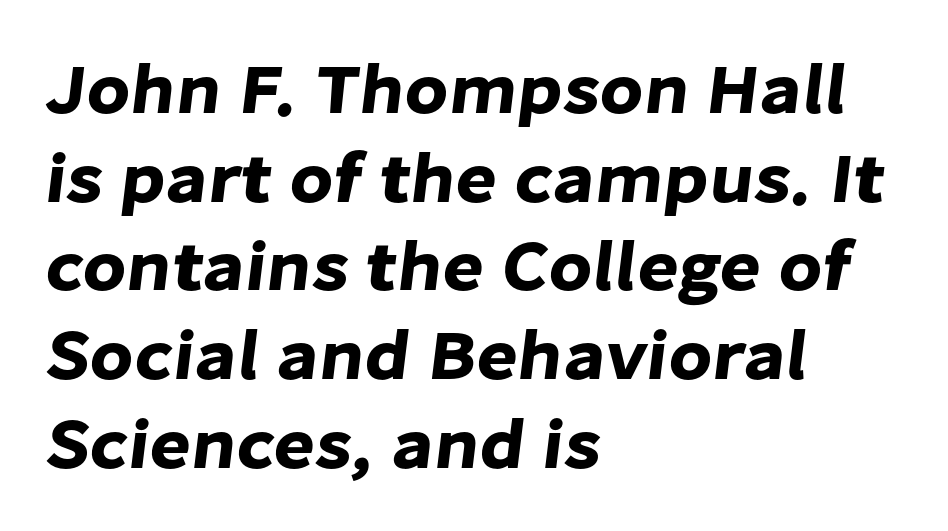
Q: Is the typeface a serif or a sans-serif typeface? A: Sans-serif.
Q: Is the text underlined? A: No.
Q: How is the paragraph aligned? A: Left-aligned.
Q: Is the spacing between letters normal or unusually wide? A: Normal.
Q: Is the spacing between lines tight, normal or loose? A: Normal.
Q: Width (condensed, normal, or wide)? A: Normal.
Q: Stroke contrast? A: Low.
Q: x-height? A: Medium.
Q: Monospaced? A: No.
